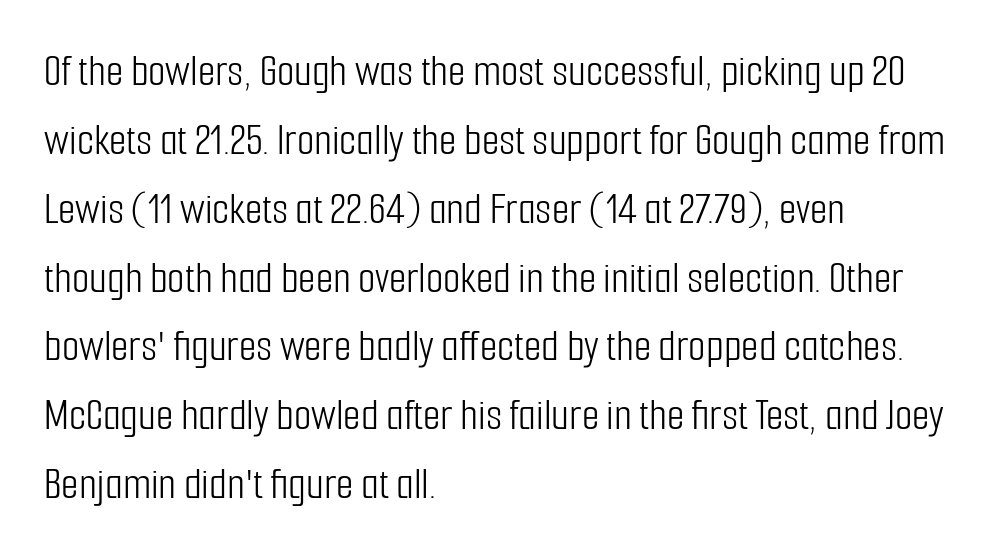
The image shows 45 px light, condensed sans-serif type, upright; set left-aligned, normal line spacing (1.53x), normal letter spacing, not underlined; low stroke contrast and a medium x-height.
